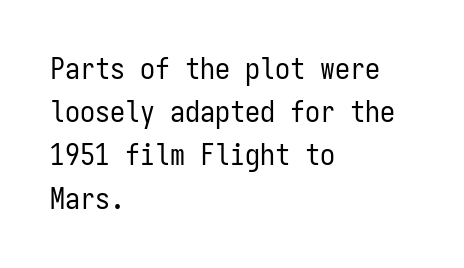
Which margin do the lines hug? The left one — the right edge is uneven. The letterforms sit shoulder to shoulder at normal distance. The characters display no serif detailing; their extremities are plain. These lines sit exactly where default settings would place them. Fixed-width glyphs throughout — classic coding-font behaviour. The strokes carry an ordinary text weight at most.
